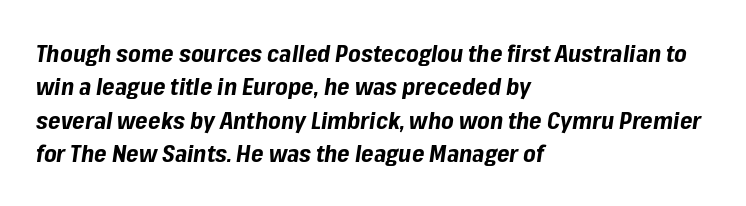
The gaps between neighbouring characters are ordinary and unremarkable. The letters are slanted; this is an italic face. Heavy, bold letterforms. Vertically, the passage feels balanced, rows spaced as you'd expect. Teacher's note: observe the even left margin — that is flush-left alignment.
